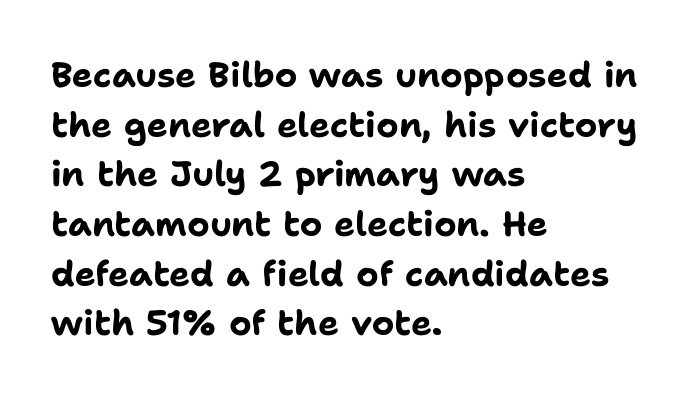
The image shows 35 px bold sans-serif type, upright; set left-aligned, normal line spacing (1.42x), normal letter spacing, not underlined; low stroke contrast and a medium x-height.
